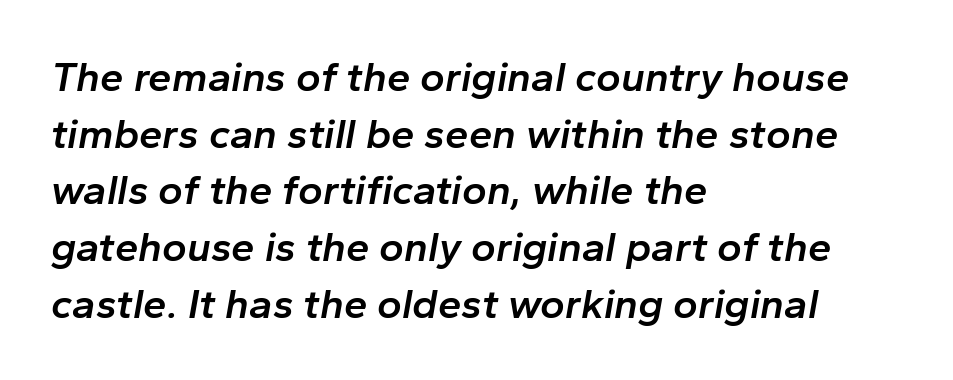
{"italic": "yes", "lean": "right", "slant_degrees": 10, "bold": "semi", "weight": "semibold", "width": "normal", "stroke_contrast": "low", "x_height": "medium", "monospaced": "no", "underline": "no", "align": "left", "line_spacing": "normal", "line_spacing_ratio": 1.35, "letter_spacing": "normal", "letter_spacing_em": 0.0, "glyph_px": 42}
